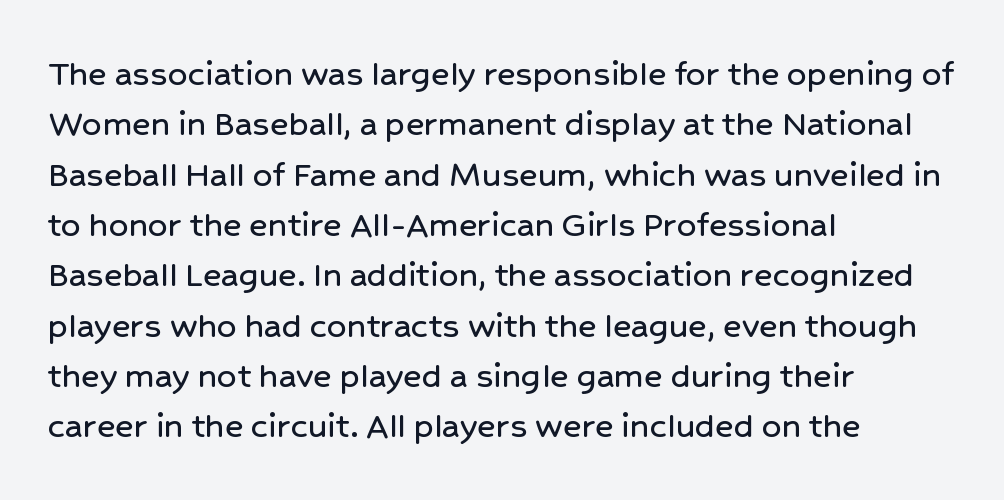
The image shows 39 px sans-serif type, upright; set left-aligned, normal line spacing (1.29x), normal letter spacing, not underlined; low stroke contrast and a medium x-height.
